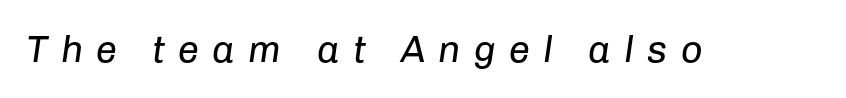
Q: Is the text bold? A: No.
Q: Is the text italic (slanted)? A: Yes, it leans right by about 8 degrees.
Q: Is the text underlined? A: No.
Q: Is the spacing between letters normal or unusually wide? A: Unusually wide.
Q: Width (condensed, normal, or wide)? A: Normal.
Q: Stroke contrast? A: Low.
Q: x-height? A: Medium.
Q: Monospaced? A: No.
